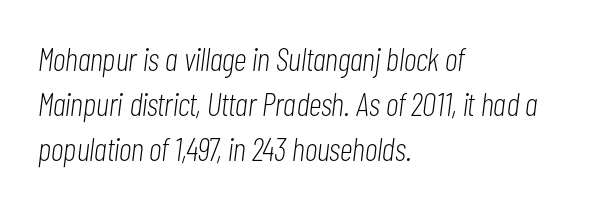
{"italic": "yes", "lean": "right", "slant_degrees": 7, "bold": "no", "weight": "light", "width": "condensed", "stroke_contrast": "low", "x_height": "medium", "monospaced": "no", "underline": "no", "align": "left", "line_spacing": "normal", "line_spacing_ratio": 1.37, "letter_spacing": "normal", "letter_spacing_em": 0.0, "glyph_px": 33}
